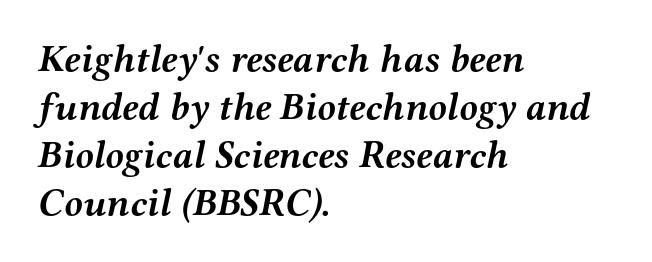
Q: Is the text bold? A: Yes.
Q: Is the text italic (slanted)? A: Yes, it leans right by about 12 degrees.
Q: Is the typeface a serif or a sans-serif typeface? A: Serif.
Q: Is the text underlined? A: No.
Q: How is the paragraph aligned? A: Left-aligned.
Q: Is the spacing between letters normal or unusually wide? A: Normal.
Q: Is the spacing between lines tight, normal or loose? A: Normal.
Q: Width (condensed, normal, or wide)? A: Wide.
Q: Stroke contrast? A: Medium.
Q: x-height? A: Medium.
Q: Monospaced? A: No.
